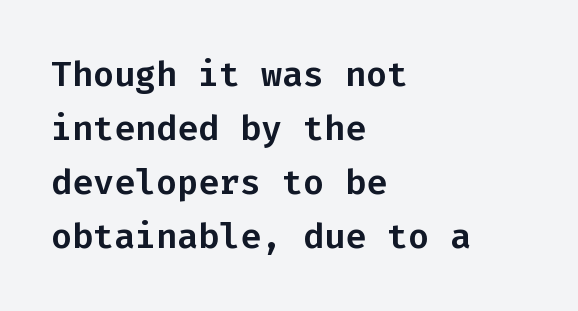
Each line starts at the same left margin while the right side varies. A roman cut, with each character standing at attention. Vertical spacing — default. This sample has the even, mechanical cadence of fixed-width lettering.
